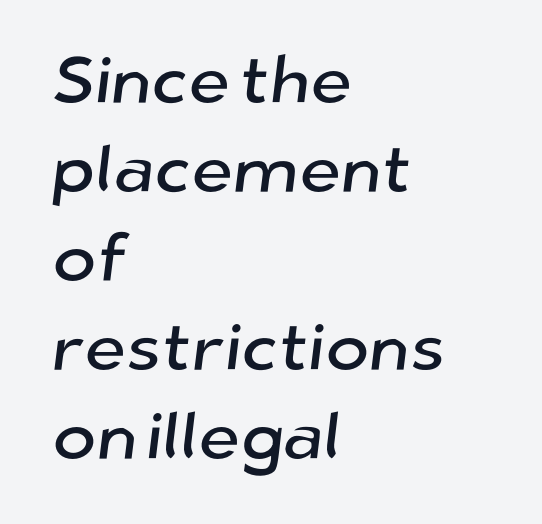
Q: Is the typeface a serif or a sans-serif typeface? A: Sans-serif.
Q: Is the text underlined? A: No.
Q: How is the paragraph aligned? A: Left-aligned.
Q: Is the spacing between letters normal or unusually wide? A: Normal.
Q: Is the spacing between lines tight, normal or loose? A: Normal.
Q: Width (condensed, normal, or wide)? A: Normal.
Q: Stroke contrast? A: Low.
Q: x-height? A: Medium.
Q: Monospaced? A: No.
